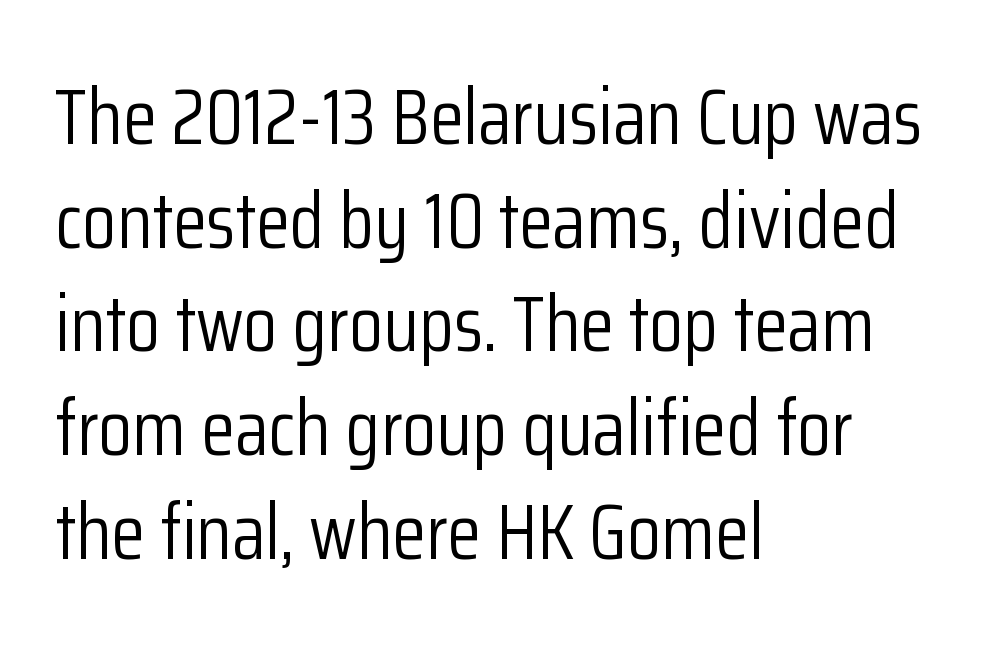
Q: Is the text bold? A: No.
Q: Is the text italic (slanted)? A: No, it is upright.
Q: Is the typeface a serif or a sans-serif typeface? A: Sans-serif.
Q: Is the text underlined? A: No.
Q: How is the paragraph aligned? A: Left-aligned.
Q: Is the spacing between letters normal or unusually wide? A: Normal.
Q: Is the spacing between lines tight, normal or loose? A: Normal.
Q: Width (condensed, normal, or wide)? A: Condensed.
Q: Stroke contrast? A: Low.
Q: x-height? A: Medium.
Q: Monospaced? A: No.
